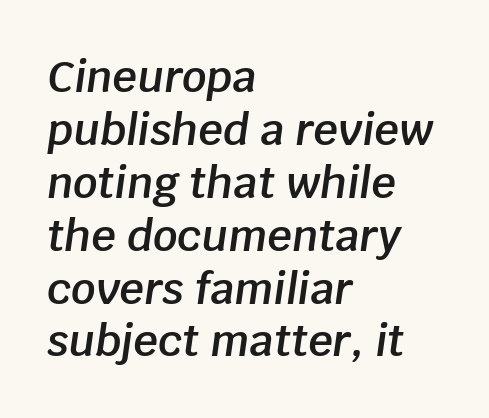
Q: Is the text bold? A: Semi-bold.
Q: Is the text italic (slanted)? A: Yes, it leans right by about 8 degrees.
Q: Is the text underlined? A: No.
Q: How is the paragraph aligned? A: Left-aligned.
Q: Is the spacing between letters normal or unusually wide? A: Normal.
Q: Width (condensed, normal, or wide)? A: Normal.
Q: Stroke contrast? A: Low.
Q: x-height? A: Large.
Q: Monospaced? A: No.
